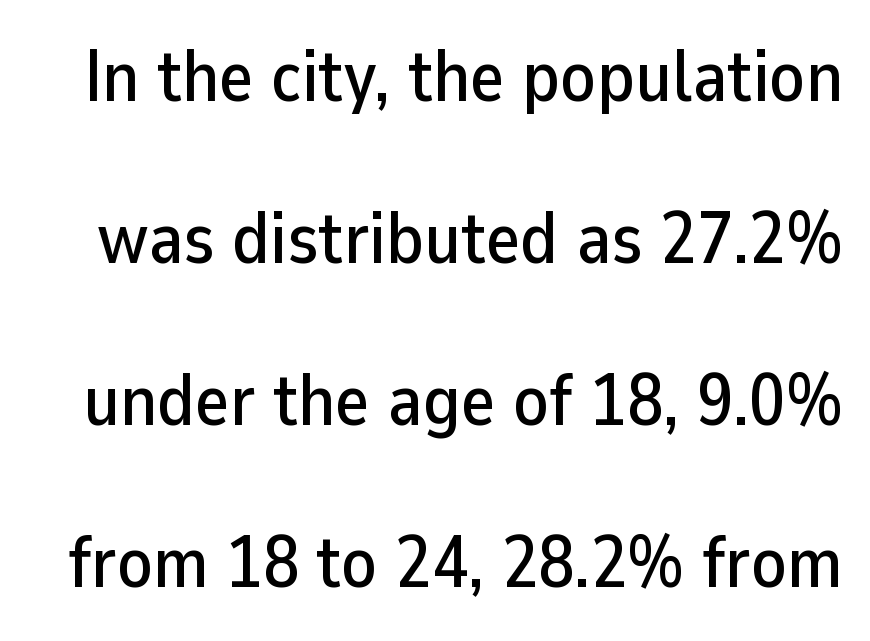
The image shows 73 px sans-serif type, upright; set loose line spacing (2.22x), normal letter spacing, not underlined; low stroke contrast and a medium x-height.
